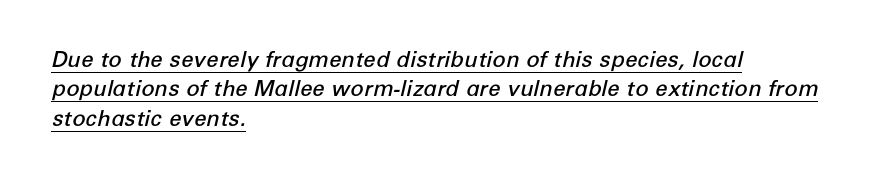
The image shows 22 px text type, italic (leaning right); set left-aligned, normal line spacing (1.34x), normal letter spacing, underlined.
